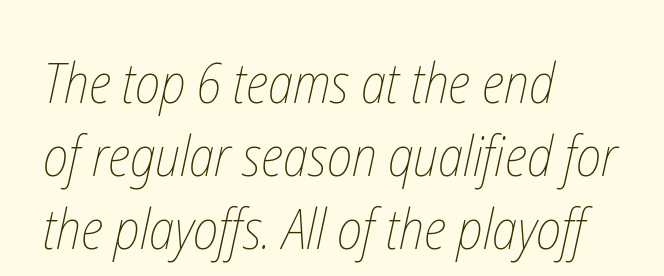
The image shows 56 px thin, condensed type; set left-aligned, normal line spacing (1.3x), normal letter spacing, not underlined; low stroke contrast and a medium x-height.
